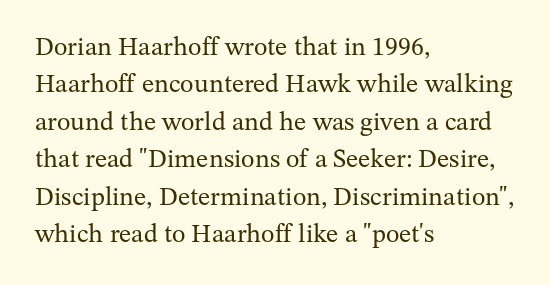
The image shows 26 px text type, upright; set left-aligned, normal line spacing (1.44x), normal letter spacing, not underlined.
